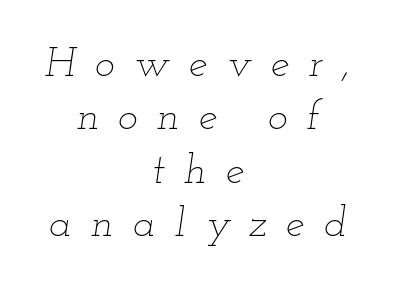
The axis of the letterforms is tilted away from vertical. The face used here is rendered with a markedly widened letterfit. Only glyphs here, with clear space below each row. Stems and bowls with no extra thickness — not bold. Here the designer chose a conventional face with non-uniform glyph widths. Both edges are ragged and mirror each other, which tells us the setting is centered.
